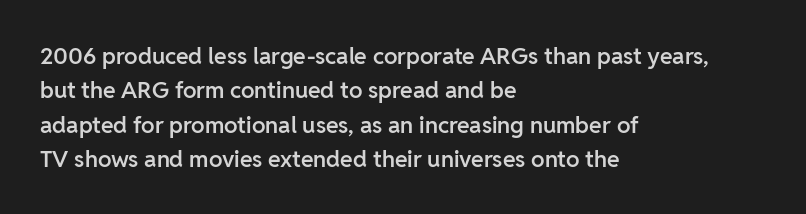
The image shows 23 px text type, upright; set left-aligned, normal line spacing (1.49x), normal letter spacing, not underlined.
